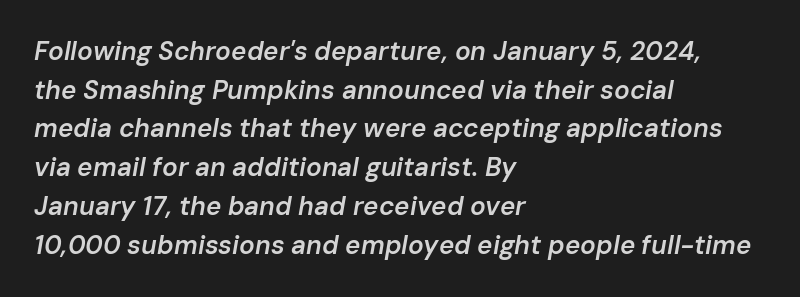
The image shows 26 px text type, italic (leaning right); set left-aligned, normal line spacing (1.49x), normal letter spacing, not underlined.
